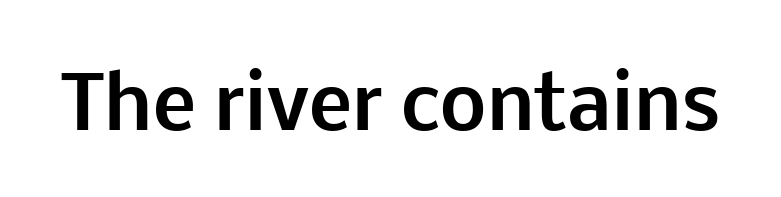
The image shows 73 px bold sans-serif type, upright; set normal letter spacing, not underlined; low stroke contrast and a medium x-height.
